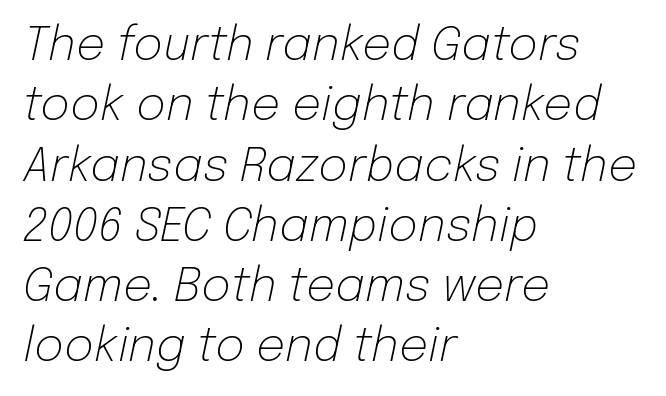
Q: Is the text bold? A: No.
Q: Is the text italic (slanted)? A: Yes, it leans right by about 12 degrees.
Q: Is the text underlined? A: No.
Q: How is the paragraph aligned? A: Left-aligned.
Q: Is the spacing between letters normal or unusually wide? A: Normal.
Q: Is the spacing between lines tight, normal or loose? A: Normal.
Q: Width (condensed, normal, or wide)? A: Normal.
Q: Stroke contrast? A: Low.
Q: x-height? A: Medium.
Q: Monospaced? A: No.
